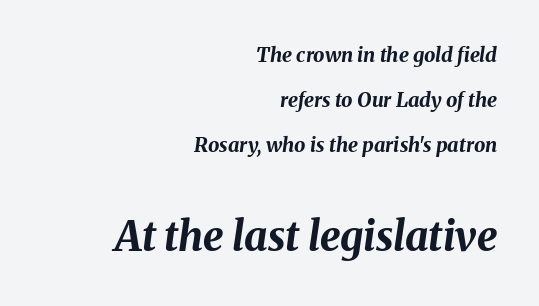
The image shows 41 px bold type, italic (leaning right); set right-aligned, loose line spacing (2.26x), normal letter spacing, not underlined; the second (bottom) block is 2.05x larger; medium stroke contrast and a medium x-height.
